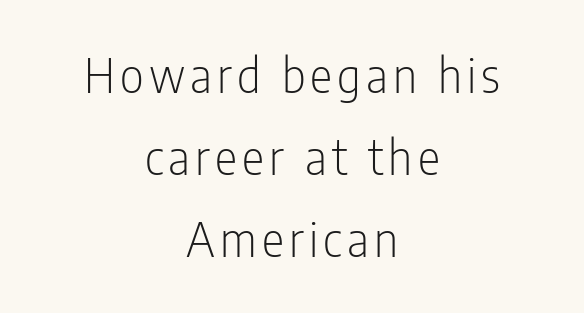
{"serif": "no", "italic": "no", "bold": "no", "weight": "light", "width": "condensed", "stroke_contrast": "low", "x_height": "medium", "monospaced": "no", "underline": "no", "align": "center", "line_spacing_ratio": 1.75, "glyph_px": 47}
